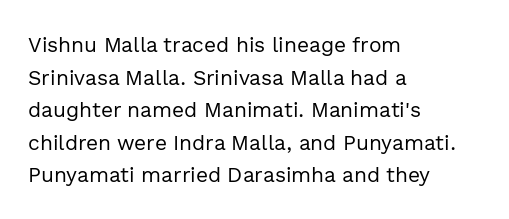
Q: Is the text bold? A: No.
Q: Is the text italic (slanted)? A: No, it is upright.
Q: Is the text underlined? A: No.
Q: How is the paragraph aligned? A: Left-aligned.
Q: Is the spacing between letters normal or unusually wide? A: Normal.
Q: Is the spacing between lines tight, normal or loose? A: Normal.
